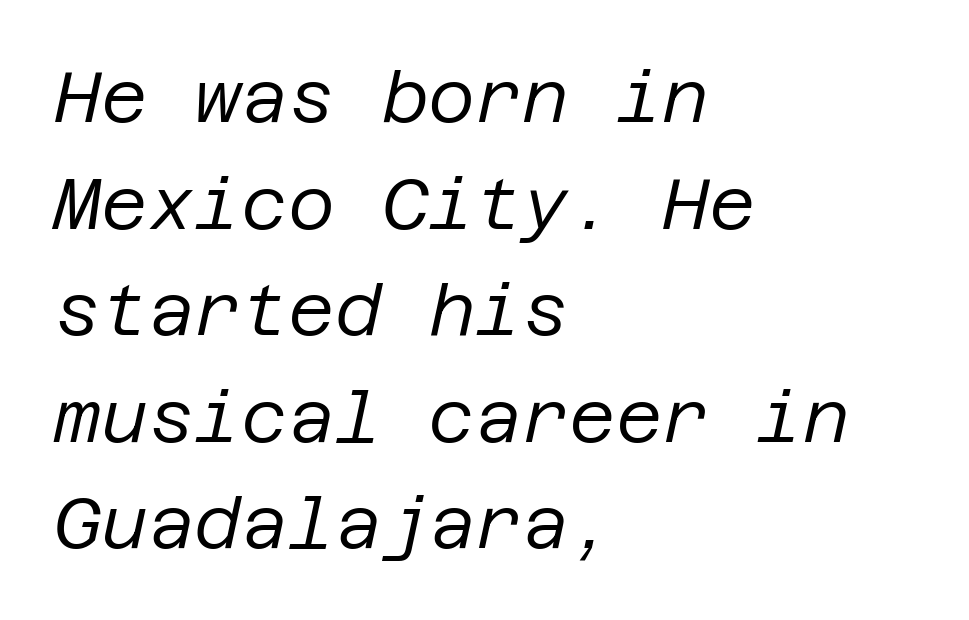
The image shows 72 px regular-weight type, italic (leaning right); set left-aligned, normal line spacing (1.48x), normal letter spacing, not underlined; low stroke contrast and a large x-height.
